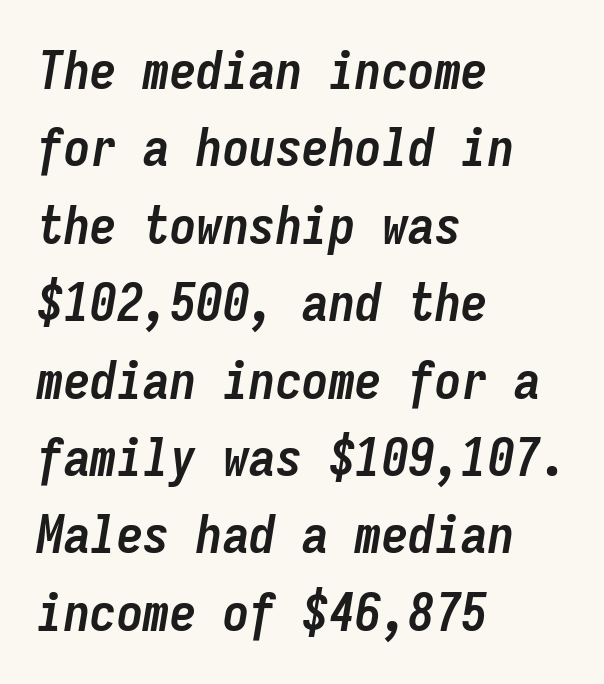
The image shows 53 px semibold, condensed type, italic (leaning right), monospaced; set left-aligned, normal line spacing (1.46x), normal letter spacing, not underlined; low stroke contrast and a medium x-height.
